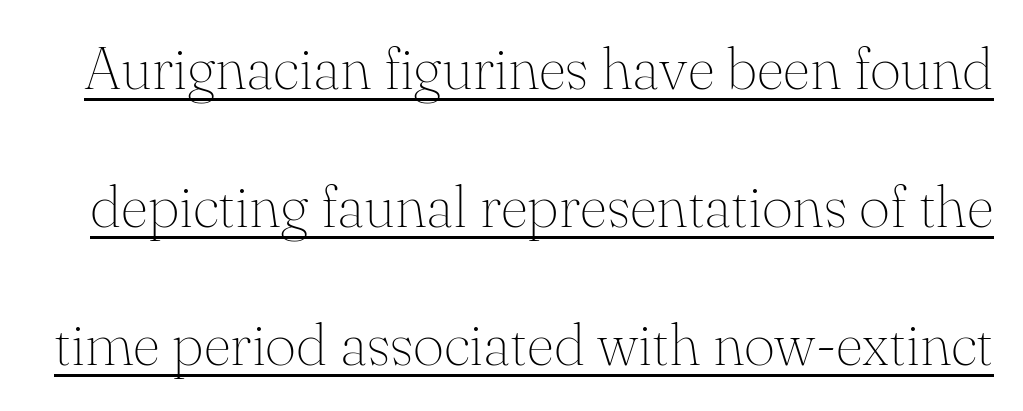
{"serif": "yes", "italic": "no", "bold": "no", "weight": "thin", "width": "normal", "stroke_contrast": "medium", "x_height": "small", "monospaced": "no", "underline": "yes", "line_spacing": "loose", "line_spacing_ratio": 2.3, "letter_spacing": "normal", "letter_spacing_em": 0.0, "glyph_px": 60}
